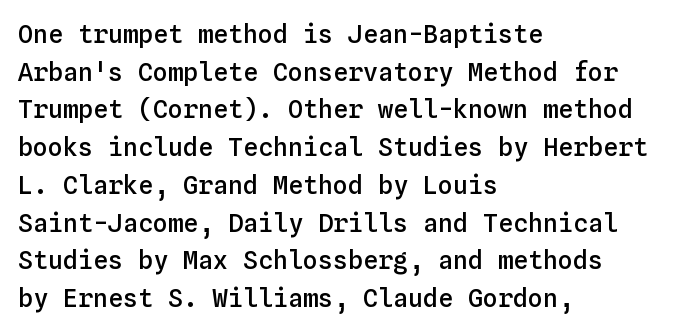
The foot of each line stays bare and open. Horizontal bands of white between lines are of average thickness. A fair bit of extra ink — the face is semibold, not bold. Where is the straight margin? On the left.
